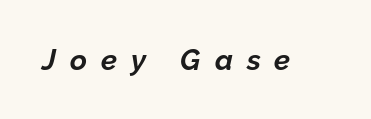
Q: Is the text bold? A: Yes.
Q: Is the text italic (slanted)? A: Yes, it leans right by about 12 degrees.
Q: Is the text underlined? A: No.
Q: Is the spacing between letters normal or unusually wide? A: Unusually wide.
Q: Width (condensed, normal, or wide)? A: Normal.
Q: Stroke contrast? A: Low.
Q: x-height? A: Medium.
Q: Monospaced? A: No.
